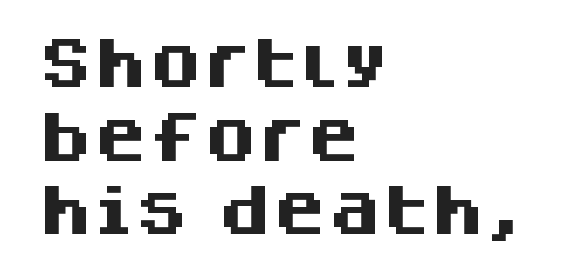
The image shows 55 px heavy sans-serif type, upright; set left-aligned, normal line spacing (1.34x), normal letter spacing, not underlined; medium stroke contrast and a large x-height.
